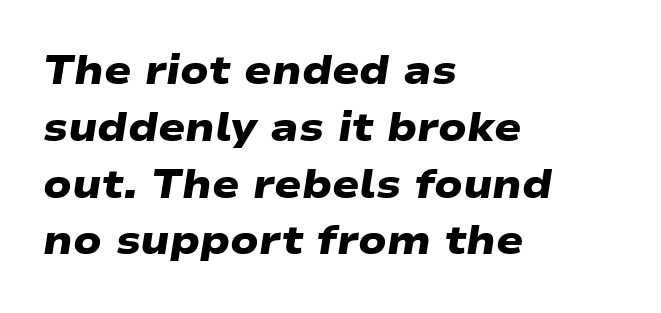
{"serif": "no", "bold": "yes", "weight": "heavy", "width": "wide", "stroke_contrast": "low", "x_height": "medium", "monospaced": "no", "underline": "no", "align": "left", "line_spacing": "normal", "line_spacing_ratio": 1.42, "letter_spacing": "normal", "letter_spacing_em": 0.0, "glyph_px": 40}
